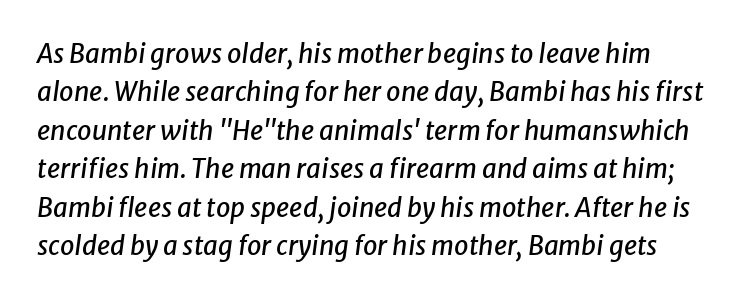
{"italic": "yes", "lean": "right", "slant_degrees": 8, "underline": "no", "line_spacing": "normal", "line_spacing_ratio": 1.48, "letter_spacing": "normal", "letter_spacing_em": 0.0, "glyph_px": 26}
